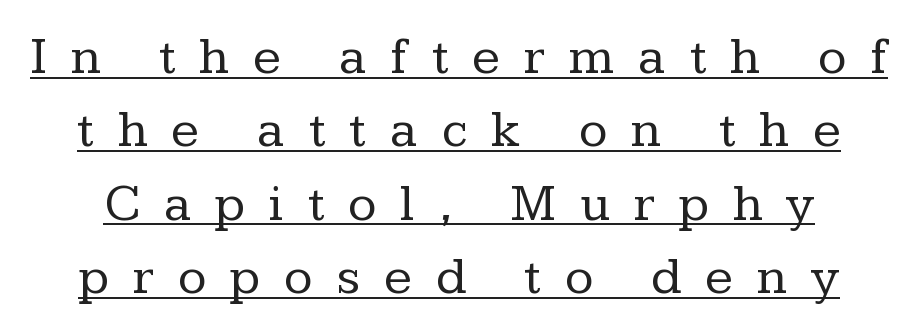
This sample uses a serif face. The face looks like a standard text weight, possibly lighter. This is underlined copy, the kind a proofreader might mark for attention. Tracking here is generous; glyphs stand well apart from one another.
